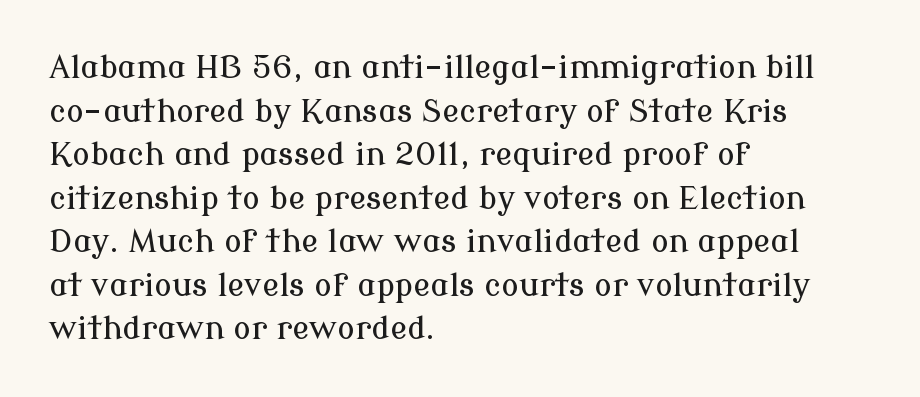
Q: Is the text italic (slanted)? A: No, it is upright.
Q: Is the typeface a serif or a sans-serif typeface? A: Serif.
Q: Is the text underlined? A: No.
Q: How is the paragraph aligned? A: Left-aligned.
Q: Is the spacing between letters normal or unusually wide? A: Normal.
Q: Is the spacing between lines tight, normal or loose? A: Normal.
Q: Width (condensed, normal, or wide)? A: Normal.
Q: Stroke contrast? A: Low.
Q: x-height? A: Medium.
Q: Monospaced? A: No.
